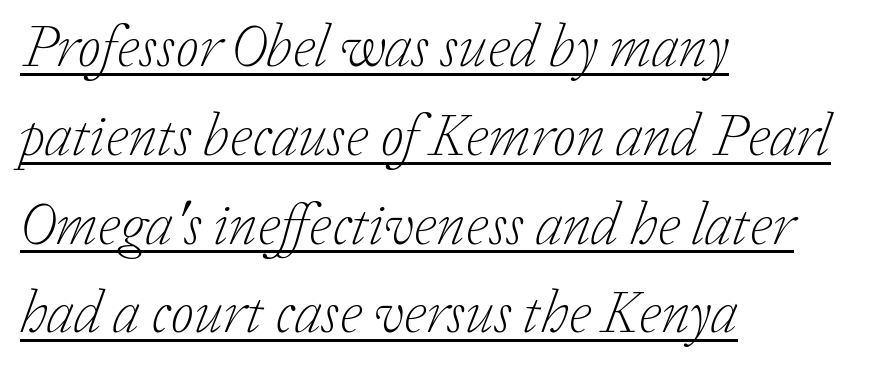
Q: Is the text bold? A: No.
Q: Is the text italic (slanted)? A: Yes, it leans right by about 20 degrees.
Q: Is the typeface a serif or a sans-serif typeface? A: Serif.
Q: Is the text underlined? A: Yes.
Q: How is the paragraph aligned? A: Left-aligned.
Q: Is the spacing between letters normal or unusually wide? A: Normal.
Q: Is the spacing between lines tight, normal or loose? A: Normal.
Q: Width (condensed, normal, or wide)? A: Normal.
Q: Stroke contrast? A: Low.
Q: x-height? A: Medium.
Q: Monospaced? A: No.
